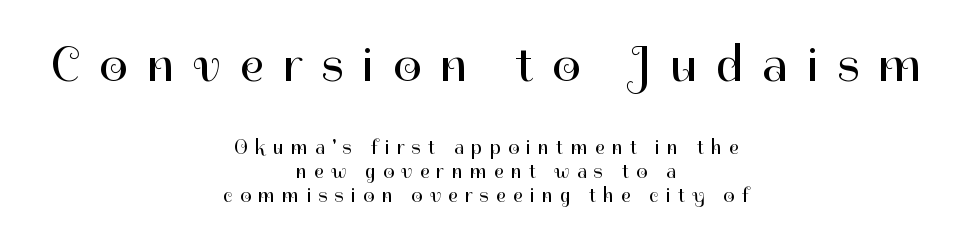
Q: Is the text bold? A: No.
Q: Is the text italic (slanted)? A: No, it is upright.
Q: Is the typeface a serif or a sans-serif typeface? A: Sans-serif.
Q: Is the text underlined? A: No.
Q: How is the paragraph aligned? A: Centered.
Q: Is the spacing between letters normal or unusually wide? A: Unusually wide.
Q: Which block of text is set in a larger size, the first (top) or the second (bottom)? A: The first (top) one.
Q: Width (condensed, normal, or wide)? A: Normal.
Q: Stroke contrast? A: High.
Q: x-height? A: Medium.
Q: Monospaced? A: No.
